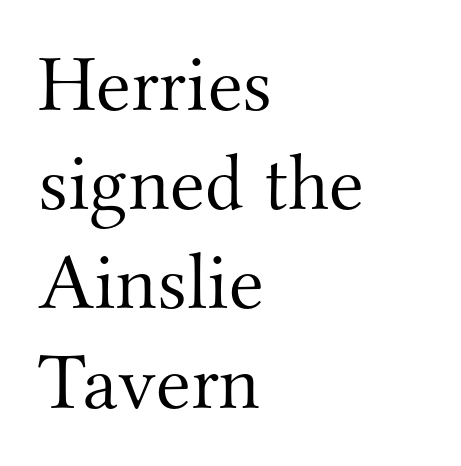
The image shows 80 px light serif type, upright; set left-aligned, line spacing 1.24x, normal letter spacing, not underlined; medium stroke contrast and a small x-height.
